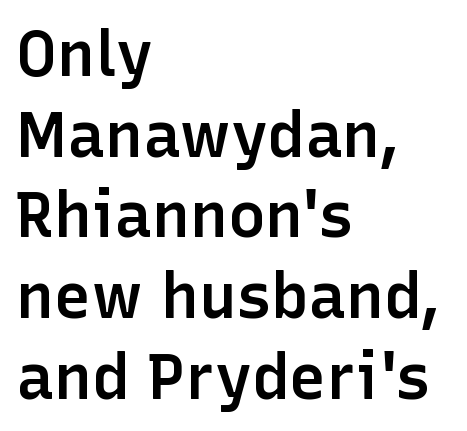
{"serif": "no", "italic": "no", "bold": "semi", "weight": "semibold", "width": "normal", "stroke_contrast": "low", "x_height": "medium", "monospaced": "no", "underline": "no", "align": "left", "line_spacing": "normal", "line_spacing_ratio": 1.28, "letter_spacing": "normal", "letter_spacing_em": 0.0, "glyph_px": 63}
